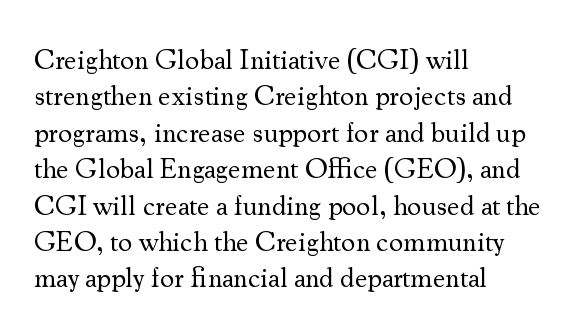
The image shows 28 px regular-weight serif type, upright; set left-aligned, normal line spacing (1.3x), normal letter spacing, not underlined; medium stroke contrast and a small x-height.
